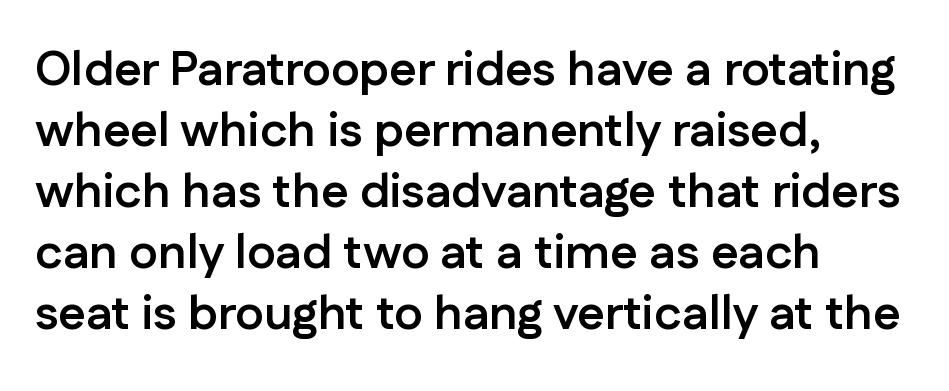
The image shows 48 px semibold sans-serif type, upright; set left-aligned, normal line spacing (1.27x), normal letter spacing, not underlined; low stroke contrast and a medium x-height.
